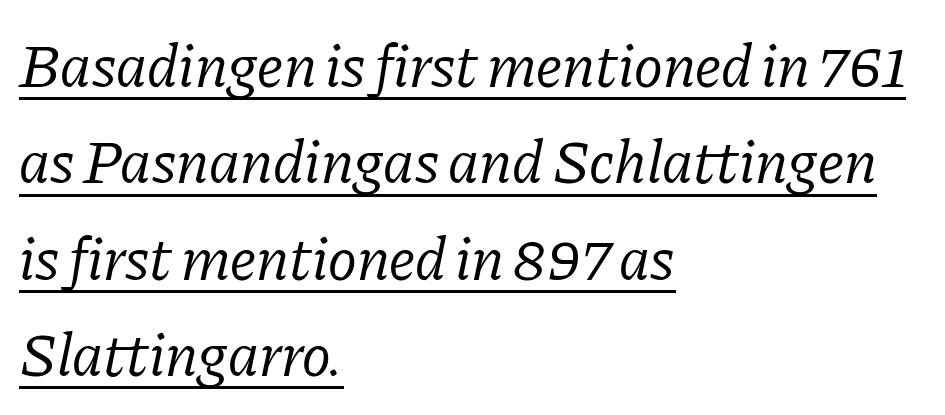
Q: Is the text bold? A: No.
Q: Is the text italic (slanted)? A: Yes, it leans right by about 11 degrees.
Q: Is the typeface a serif or a sans-serif typeface? A: Serif.
Q: Is the text underlined? A: Yes.
Q: How is the paragraph aligned? A: Left-aligned.
Q: Is the spacing between letters normal or unusually wide? A: Normal.
Q: Is the spacing between lines tight, normal or loose? A: Normal.
Q: Width (condensed, normal, or wide)? A: Normal.
Q: Stroke contrast? A: Low.
Q: x-height? A: Medium.
Q: Monospaced? A: No.
